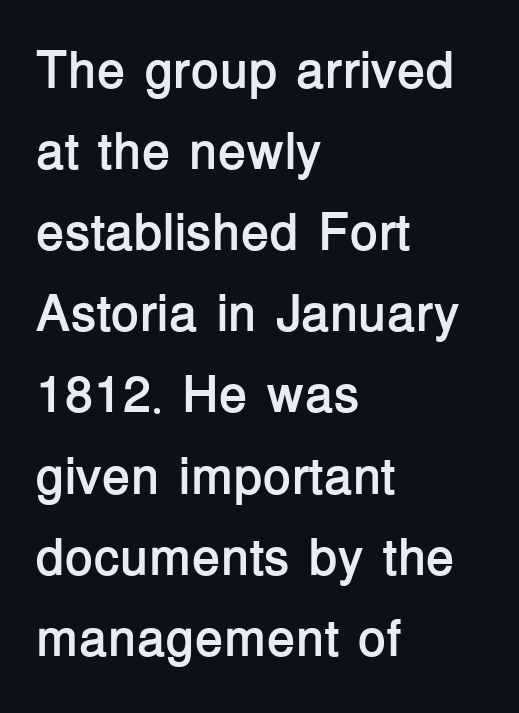
The image shows 52 px semibold sans-serif type, upright; set left-aligned, normal line spacing (1.56x), normal letter spacing, not underlined; low stroke contrast and a medium x-height.
